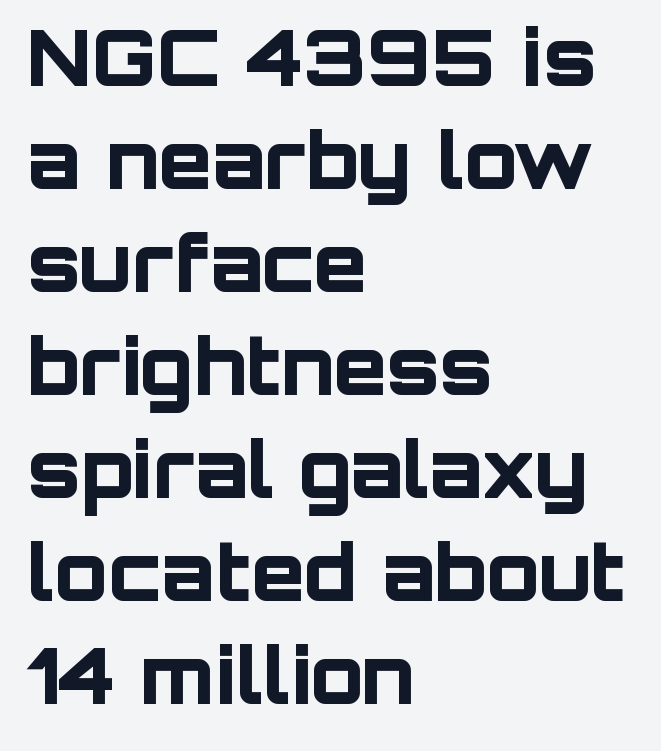
{"serif": "no", "italic": "no", "bold": "yes", "weight": "bold", "width": "normal", "stroke_contrast": "low", "x_height": "large", "monospaced": "no", "underline": "no", "align": "left", "line_spacing": "normal", "line_spacing_ratio": 1.32, "letter_spacing": "normal", "letter_spacing_em": 0.0, "glyph_px": 78}
